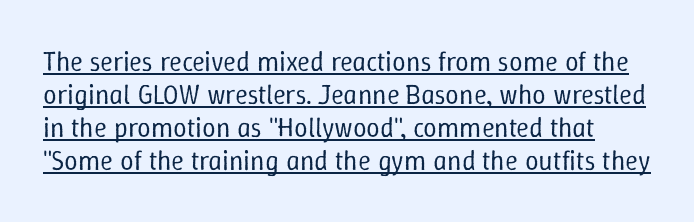
The image shows 27 px text type, upright; set line spacing 1.22x, normal letter spacing, underlined.
